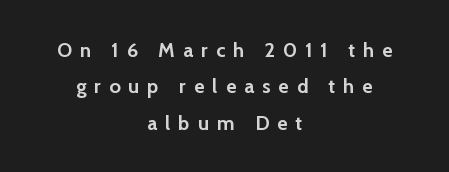
The image shows 20 px bold type, upright; set centered, line spacing 1.82x, unusually wide letter spacing (+0.4 em), not underlined.
